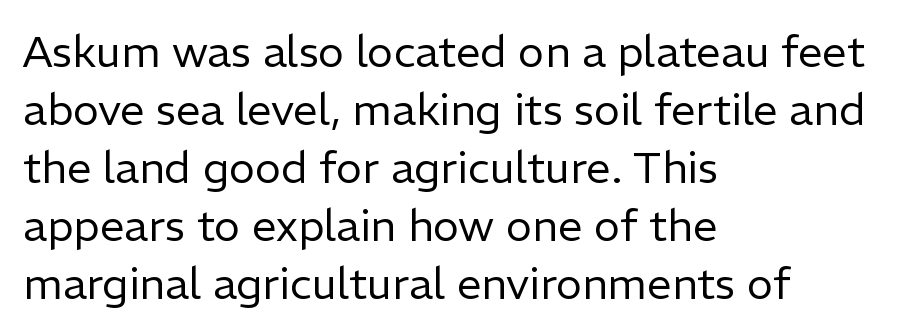
Italic: no, the glyphs are upright roman. Vertical stems look standard width or narrower in stroke. Regular leading. This rendering uses left alignment, leaving the right contour irregular. In terms of letterform style, serifs are entirely absent. Plain, unruled lines of type.
